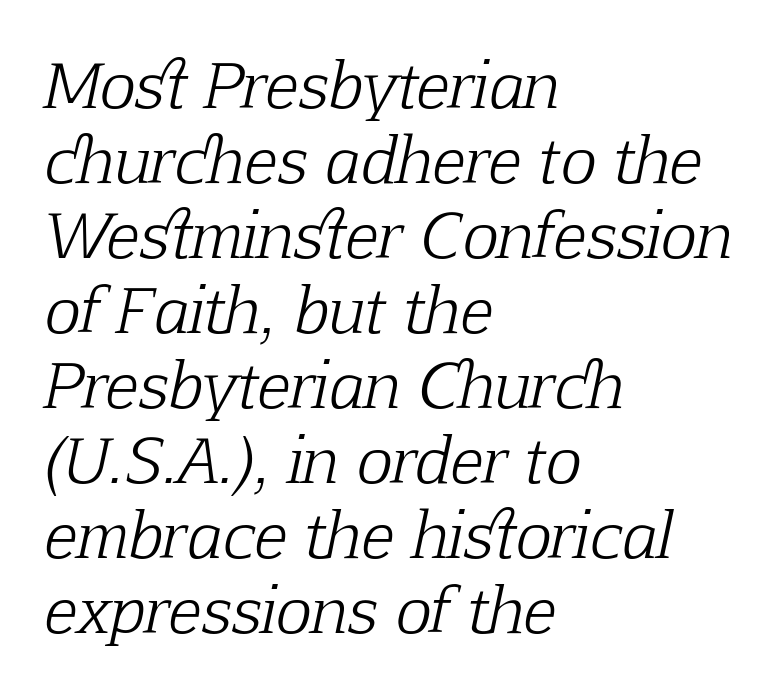
{"serif": "yes", "italic": "yes", "lean": "right", "slant_degrees": 12, "bold": "no", "weight": "light", "width": "normal", "stroke_contrast": "low", "x_height": "medium", "monospaced": "no", "underline": "no", "align": "left", "line_spacing_ratio": 1.23, "letter_spacing": "normal", "letter_spacing_em": 0.0, "glyph_px": 61}
